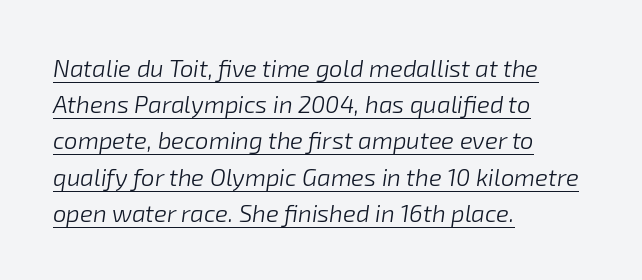
Each word holds together tightly as a unit, with standard inter-letter gaps. Descenders here cross a horizontal rule under the line. The rag falls on the right side of this text block. On a weight scale, this lands at 450 or below.
